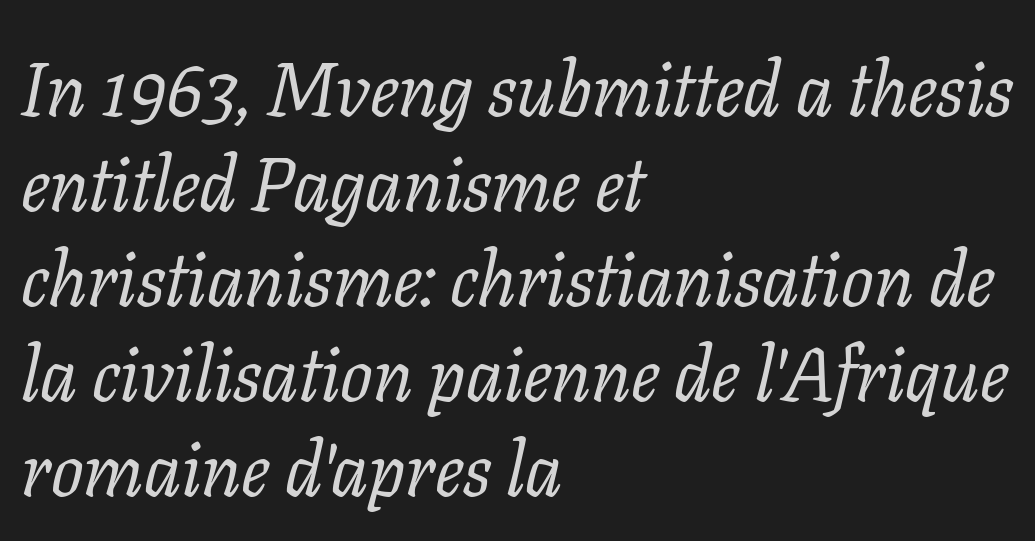
Q: Is the text bold? A: No.
Q: Is the text italic (slanted)? A: Yes, it leans right by about 11 degrees.
Q: Is the typeface a serif or a sans-serif typeface? A: Serif.
Q: Is the text underlined? A: No.
Q: How is the paragraph aligned? A: Left-aligned.
Q: Is the spacing between letters normal or unusually wide? A: Normal.
Q: Is the spacing between lines tight, normal or loose? A: Normal.
Q: Width (condensed, normal, or wide)? A: Normal.
Q: Stroke contrast? A: Low.
Q: x-height? A: Medium.
Q: Monospaced? A: No.
